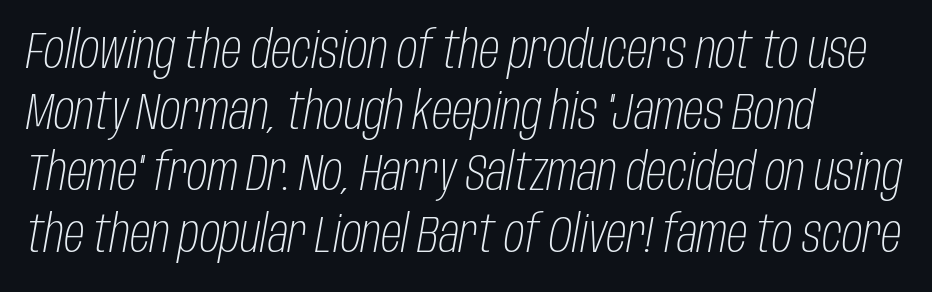
The image shows 51 px light, condensed type, italic (leaning right); set left-aligned, line spacing 1.2x, normal letter spacing, not underlined; low stroke contrast and a large x-height.
